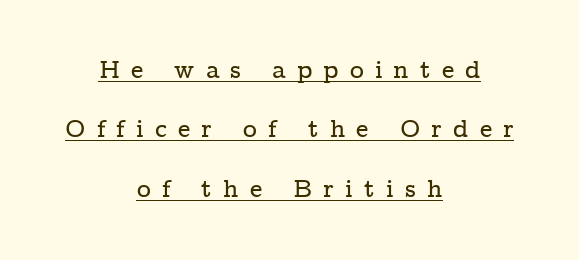
This rendering widens character spacing well past its baseline value. Vertical spacing — loose. Every word sits above its own underline. You can tell it's not italic because the verticals are truly vertical. Teacher's note: observe the equal gaps on both sides — that is centered alignment.
